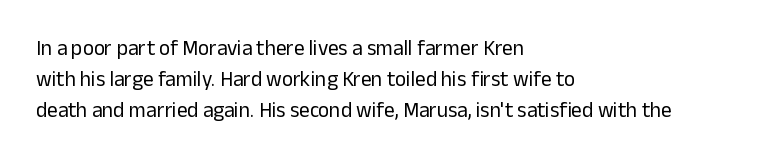
Q: Is the text bold? A: No.
Q: Is the text italic (slanted)? A: No, it is upright.
Q: Is the text underlined? A: No.
Q: How is the paragraph aligned? A: Left-aligned.
Q: Is the spacing between letters normal or unusually wide? A: Normal.
Q: Is the spacing between lines tight, normal or loose? A: Normal.
